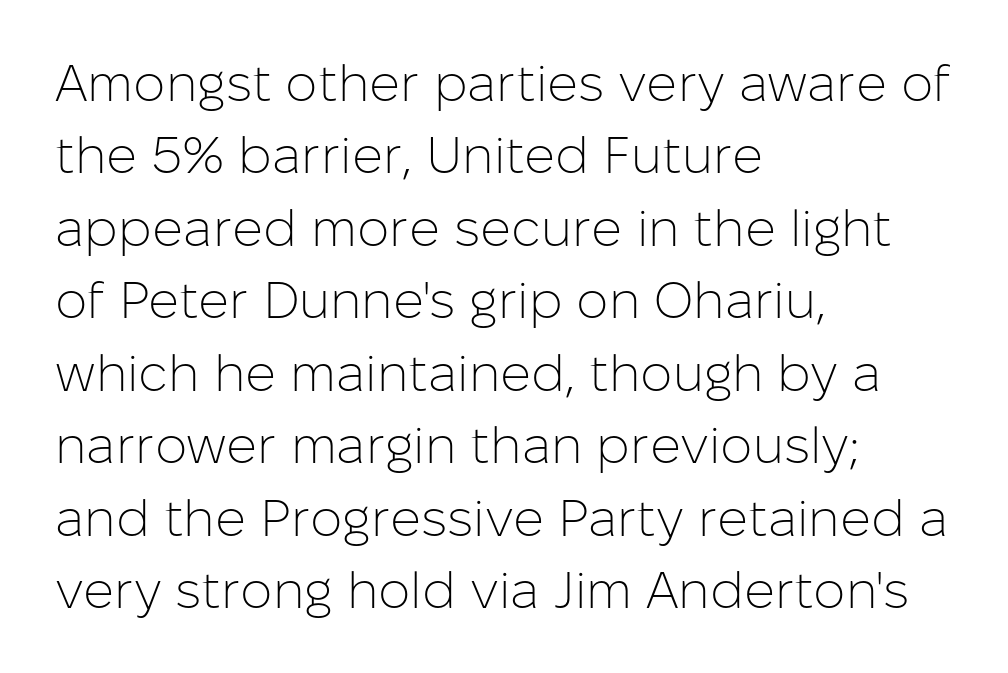
The image shows 51 px light sans-serif type, upright; set left-aligned, normal line spacing (1.42x), normal letter spacing, not underlined; low stroke contrast and a medium x-height.
